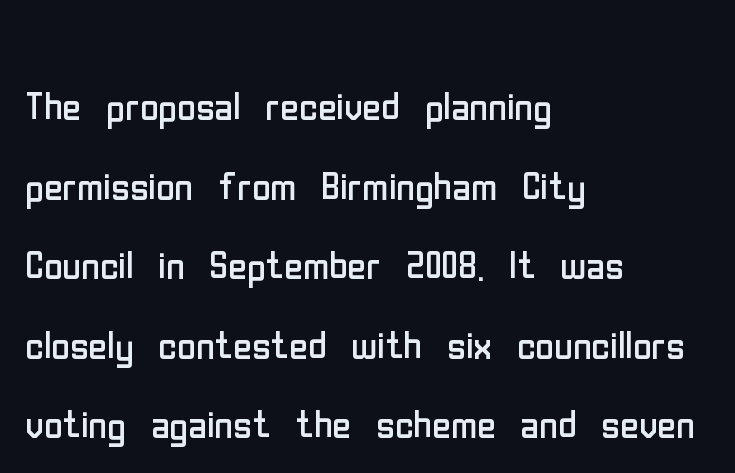
The image shows 51 px regular-weight, condensed sans-serif type, upright; set left-aligned, normal line spacing (1.56x), normal letter spacing, not underlined; low stroke contrast and a medium x-height.
